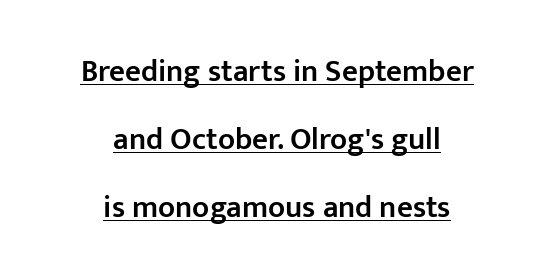
{"serif": "no", "italic": "no", "bold": "semi", "weight": "semibold", "width": "normal", "stroke_contrast": "low", "x_height": "medium", "monospaced": "no", "underline": "yes", "align": "center", "line_spacing": "loose", "line_spacing_ratio": 2.19, "letter_spacing": "normal", "letter_spacing_em": 0.0, "glyph_px": 31}
